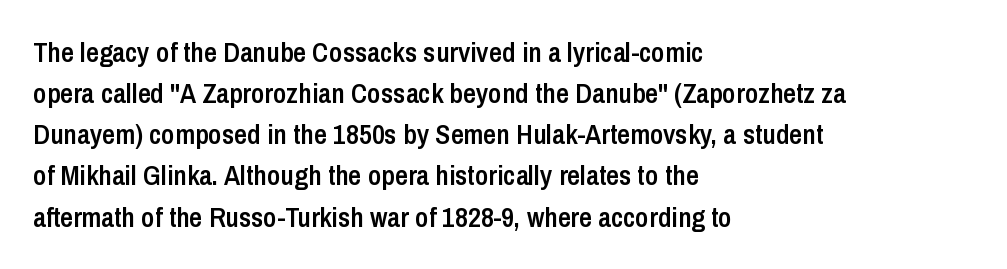
Q: Is the text bold? A: Semi-bold.
Q: Is the text italic (slanted)? A: No, it is upright.
Q: Is the typeface a serif or a sans-serif typeface? A: Sans-serif.
Q: Is the text underlined? A: No.
Q: How is the paragraph aligned? A: Left-aligned.
Q: Is the spacing between letters normal or unusually wide? A: Normal.
Q: Is the spacing between lines tight, normal or loose? A: Normal.
Q: Width (condensed, normal, or wide)? A: Condensed.
Q: Stroke contrast? A: Low.
Q: x-height? A: Medium.
Q: Monospaced? A: No.
